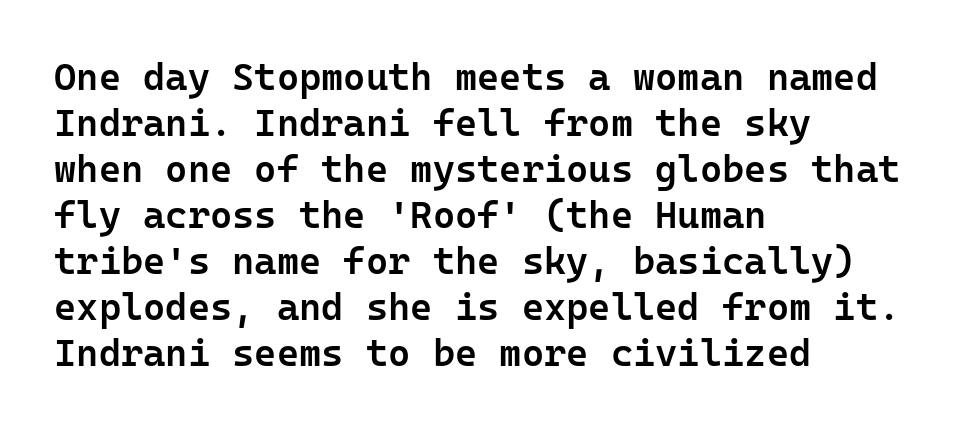
Q: Is the text bold? A: Semi-bold.
Q: Is the text italic (slanted)? A: No, it is upright.
Q: Is the typeface a serif or a sans-serif typeface? A: Sans-serif.
Q: Is the text underlined? A: No.
Q: How is the paragraph aligned? A: Left-aligned.
Q: Is the spacing between letters normal or unusually wide? A: Normal.
Q: Width (condensed, normal, or wide)? A: Normal.
Q: Stroke contrast? A: Low.
Q: x-height? A: Medium.
Q: Monospaced? A: Yes.
